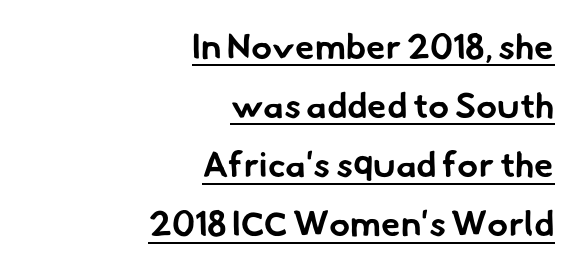
{"serif": "no", "bold": "yes", "weight": "bold", "width": "normal", "stroke_contrast": "low", "x_height": "small", "monospaced": "no", "underline": "yes", "align": "right", "line_spacing": "normal", "line_spacing_ratio": 1.69, "letter_spacing": "normal", "letter_spacing_em": 0.0, "glyph_px": 35}
